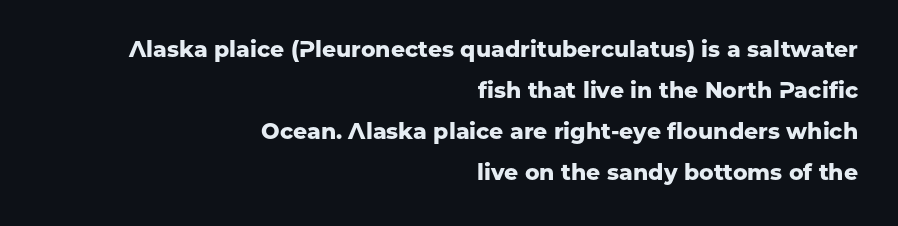
The image shows 22 px bold type, upright; set right-aligned, line spacing 1.87x, normal letter spacing, not underlined.
